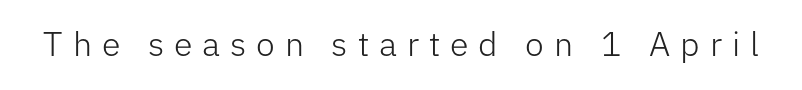
Q: Is the text bold? A: No.
Q: Is the text italic (slanted)? A: No, it is upright.
Q: Is the typeface a serif or a sans-serif typeface? A: Sans-serif.
Q: Is the text underlined? A: No.
Q: Is the spacing between letters normal or unusually wide? A: Unusually wide.
Q: Width (condensed, normal, or wide)? A: Normal.
Q: Stroke contrast? A: Low.
Q: x-height? A: Medium.
Q: Monospaced? A: No.
